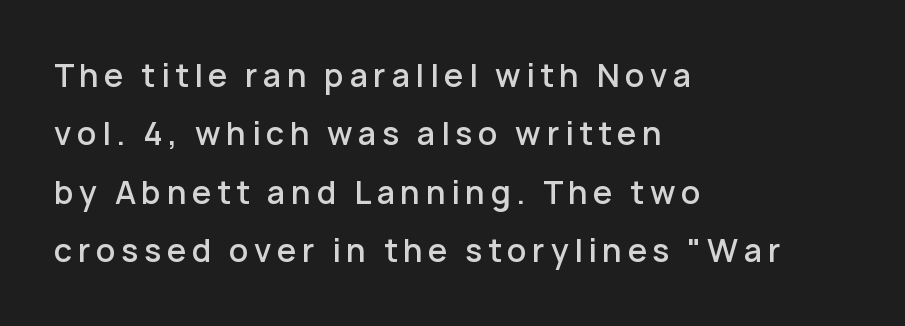
Q: Is the text bold? A: Semi-bold.
Q: Is the text italic (slanted)? A: No, it is upright.
Q: Is the typeface a serif or a sans-serif typeface? A: Sans-serif.
Q: Is the text underlined? A: No.
Q: How is the paragraph aligned? A: Left-aligned.
Q: Width (condensed, normal, or wide)? A: Normal.
Q: Stroke contrast? A: Low.
Q: x-height? A: Medium.
Q: Monospaced? A: No.
